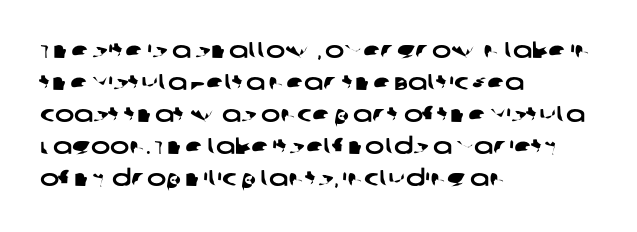
Descenders hang freely into open space. Observe the ordinary spacing: letters are neighbours, not strangers. Alignment: flush left. The vertical gap from one line to the next is medium.
